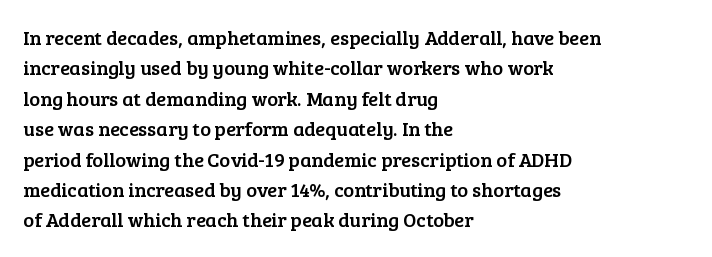
Q: Is the text italic (slanted)? A: No, it is upright.
Q: Is the text underlined? A: No.
Q: How is the paragraph aligned? A: Left-aligned.
Q: Is the spacing between letters normal or unusually wide? A: Normal.
Q: Is the spacing between lines tight, normal or loose? A: Normal.
